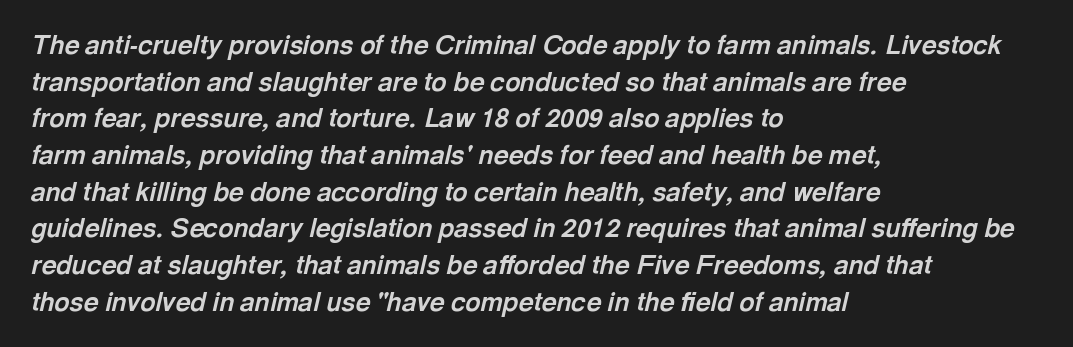
The image shows 26 px bold type, italic (leaning right); set left-aligned, normal line spacing (1.41x), normal letter spacing, not underlined.
